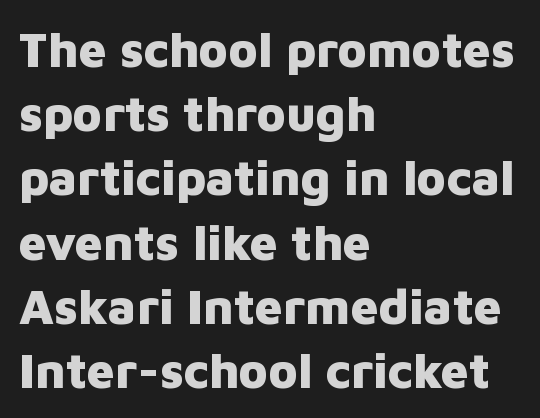
{"serif": "no", "italic": "no", "bold": "yes", "weight": "heavy", "width": "normal", "stroke_contrast": "low", "x_height": "medium", "monospaced": "no", "underline": "no", "align": "left", "line_spacing": "normal", "line_spacing_ratio": 1.31, "letter_spacing": "normal", "letter_spacing_em": 0.0, "glyph_px": 49}
